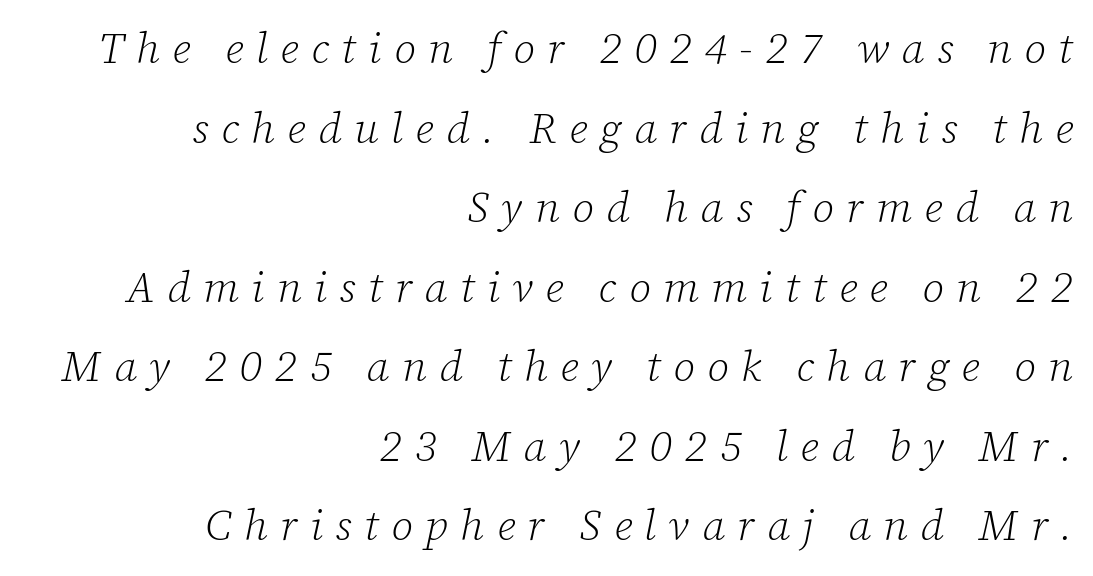
Q: Is the text bold? A: No.
Q: Is the text italic (slanted)? A: Yes, it leans right by about 12 degrees.
Q: Is the typeface a serif or a sans-serif typeface? A: Serif.
Q: Is the text underlined? A: No.
Q: How is the paragraph aligned? A: Right-aligned.
Q: Is the spacing between letters normal or unusually wide? A: Unusually wide.
Q: Width (condensed, normal, or wide)? A: Normal.
Q: Stroke contrast? A: Low.
Q: x-height? A: Medium.
Q: Monospaced? A: No.
